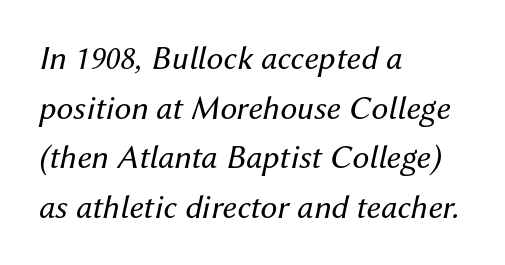
{"italic": "yes", "lean": "right", "slant_degrees": 12, "bold": "no", "weight": "regular", "width": "normal", "stroke_contrast": "medium", "x_height": "medium", "monospaced": "no", "underline": "no", "align": "left", "line_spacing": "normal", "line_spacing_ratio": 1.46, "letter_spacing": "normal", "letter_spacing_em": 0.0, "glyph_px": 34}
